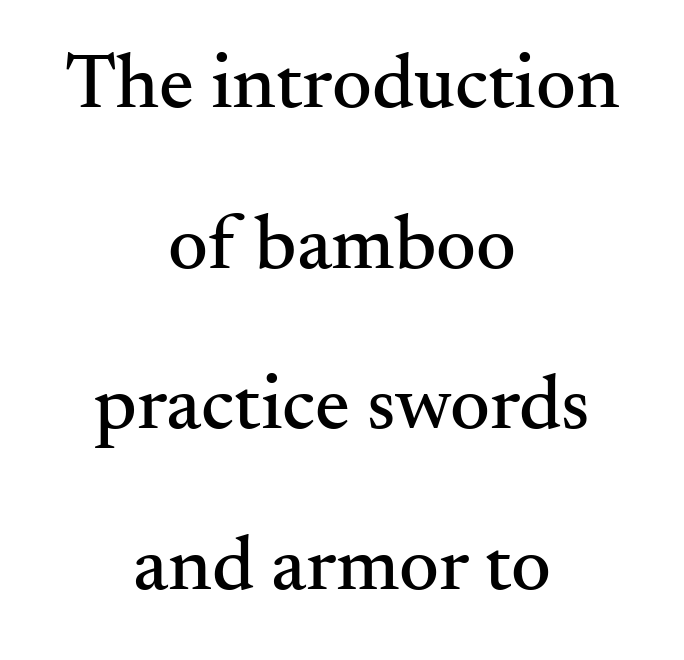
The image shows 78 px serif type, upright; set centered, loose line spacing (2.06x), normal letter spacing, not underlined; medium stroke contrast and a small x-height.
